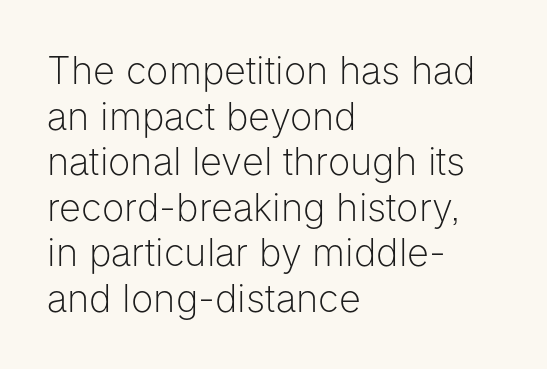
Q: Is the text bold? A: No.
Q: Is the text italic (slanted)? A: No, it is upright.
Q: Is the typeface a serif or a sans-serif typeface? A: Sans-serif.
Q: Is the text underlined? A: No.
Q: How is the paragraph aligned? A: Left-aligned.
Q: Is the spacing between letters normal or unusually wide? A: Normal.
Q: Width (condensed, normal, or wide)? A: Normal.
Q: Stroke contrast? A: Low.
Q: x-height? A: Medium.
Q: Monospaced? A: No.
